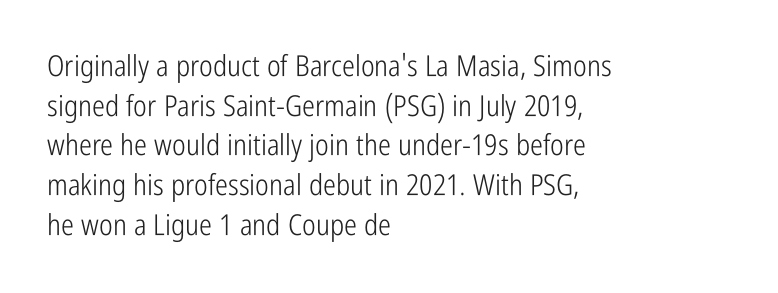
The image shows 29 px light, condensed sans-serif type, upright; set left-aligned, normal line spacing (1.37x), normal letter spacing, not underlined; low stroke contrast and a medium x-height.
